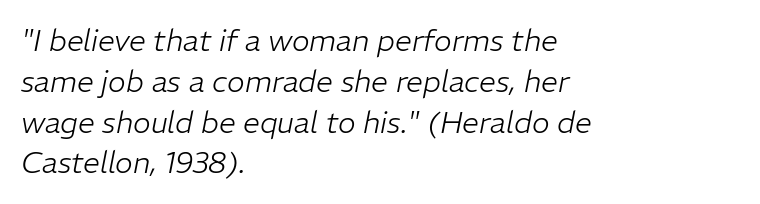
Visually the block forms a straight wall on the left and a jagged coastline on the right. Vertical stems look standard width or narrower in stroke. Notice how descenders clear the ascenders below comfortably — that's standard leading. You could not count columns in this text — the font is proportionally spaced. The string is rendered with underlining switched off. Quick note: italic.
